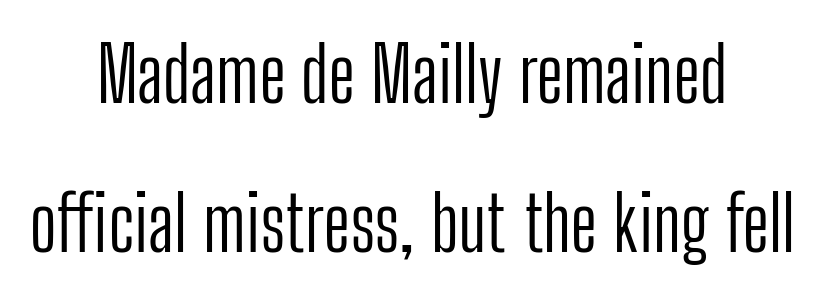
Every row of glyphs is offset so its center matches the block's center. A sans-serif font was chosen for this passage. Is there any slant? The stems are plumb. This sample uses plain, unmodified letter spacing.
